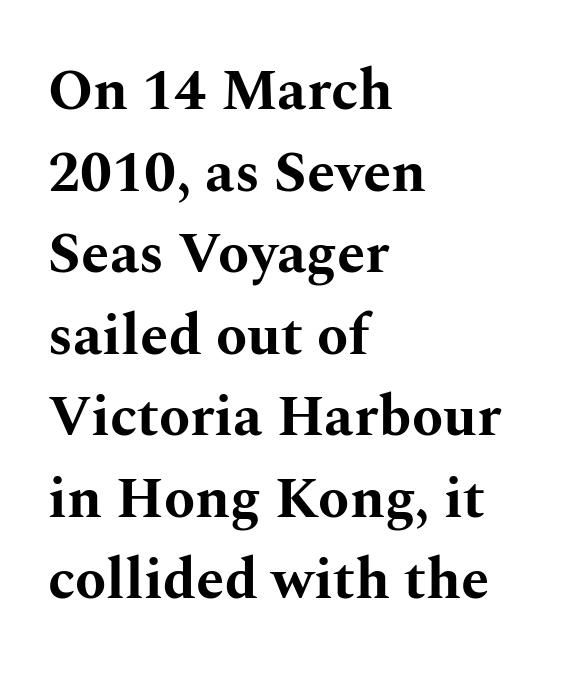
{"serif": "yes", "italic": "no", "bold": "yes", "weight": "bold", "width": "wide", "stroke_contrast": "medium", "x_height": "medium", "monospaced": "no", "underline": "no", "align": "left", "line_spacing": "normal", "line_spacing_ratio": 1.43, "letter_spacing": "normal", "letter_spacing_em": 0.0, "glyph_px": 57}
